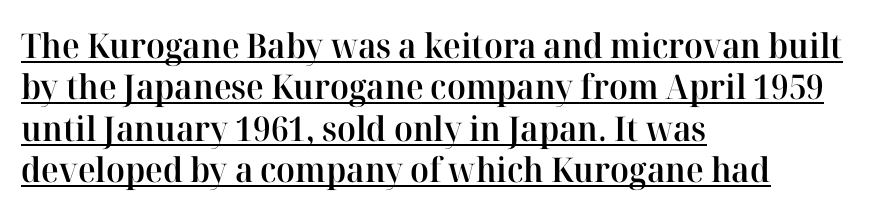
Firm but not heavy-handed strokes: this text is semibold. Does the copy run flush right? No — it runs flush left. The string is rendered with underlining switched on. The rendering shows small feet on the letterforms — a serif design.
